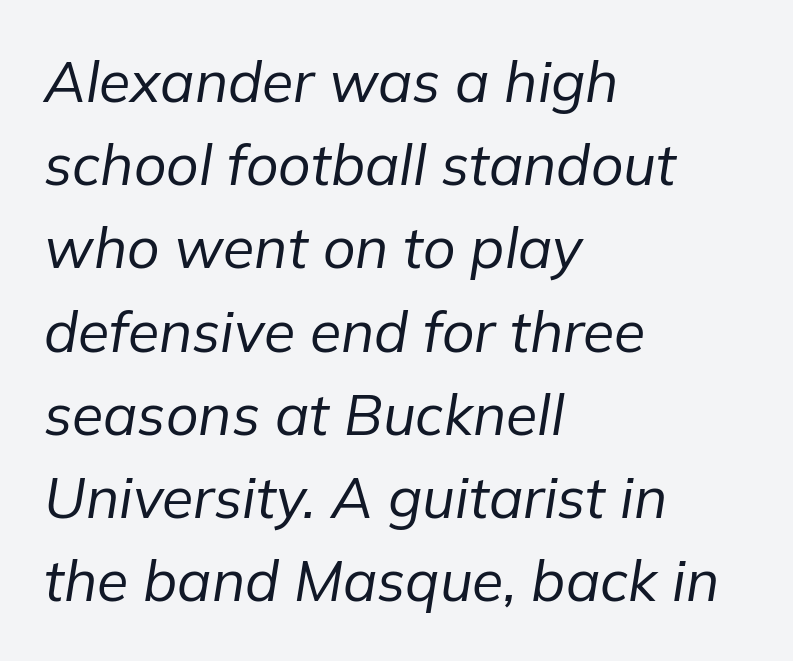
{"italic": "yes", "lean": "right", "slant_degrees": 9, "bold": "no", "weight": "regular", "width": "normal", "stroke_contrast": "low", "x_height": "medium", "monospaced": "no", "underline": "no", "align": "left", "line_spacing": "normal", "line_spacing_ratio": 1.46, "letter_spacing": "normal", "letter_spacing_em": 0.0, "glyph_px": 57}
